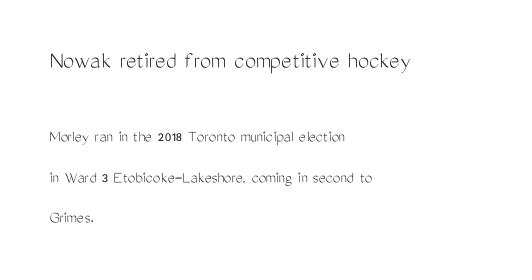
Caption: multi-line text, flush left, ragged right. The passage shown is not underscored anywhere. Does extra space separate the letters? No, they use regular spacing. The leading is generous, giving the passage an open texture. Stems and bowls with no extra thickness — not bold.
